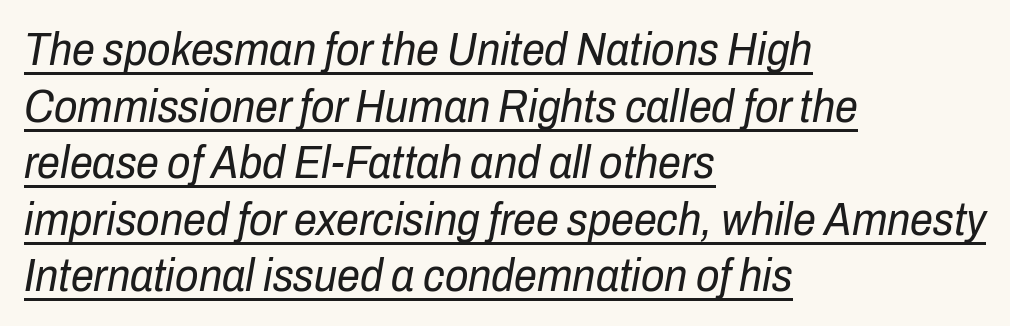
Which margin do the lines hug? The left one — the right edge is uneven. Slanted lettering throughout. This rendering leaves character spacing at its baseline value. The passage shown is typed in a proportional face where columns would drift. The letterforms sit at book weight or below.
